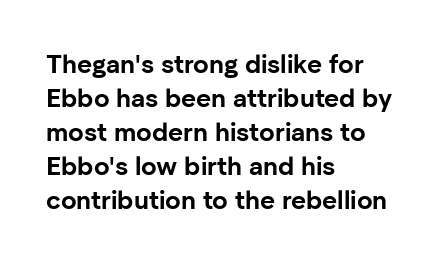
The image shows 26 px bold type, upright; set left-aligned, normal line spacing (1.31x), normal letter spacing, not underlined.
